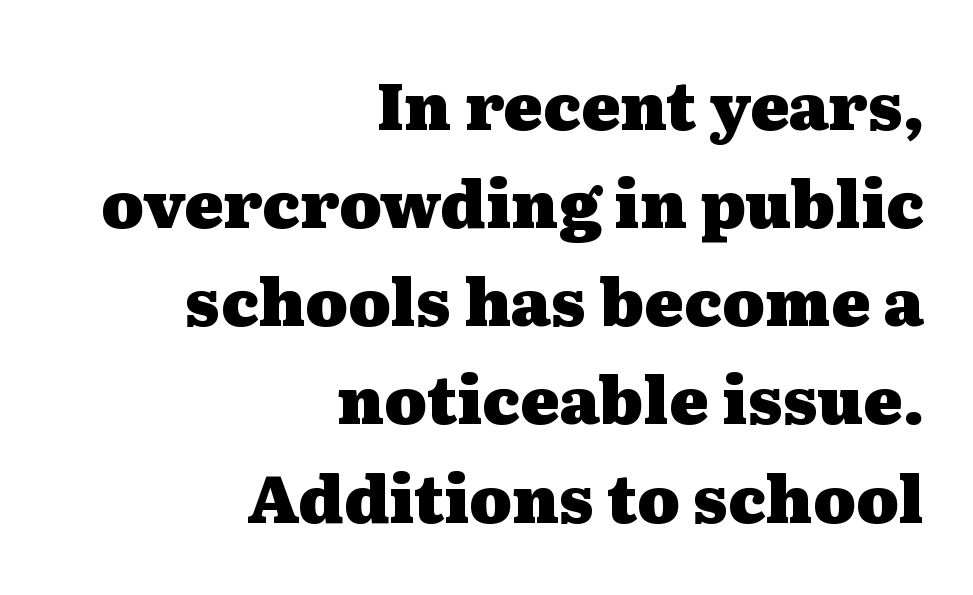
The typography opts for an upright posture over an oblique one. The passage shown is typed in a proportional face where columns would drift. Successive baselines arrive at the customary interval. The rendering anchors every line to the right-hand side. Heavy-handed strokes throughout: this text is bold.
